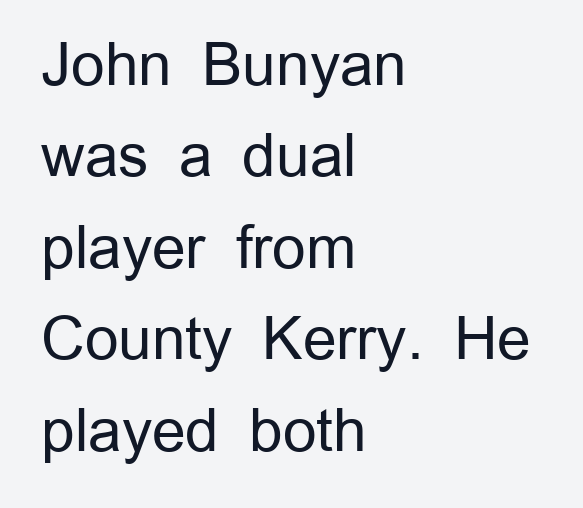
The image shows 59 px regular-weight sans-serif type, upright; set left-aligned, normal line spacing (1.55x), normal letter spacing, not underlined; low stroke contrast and a medium x-height.
